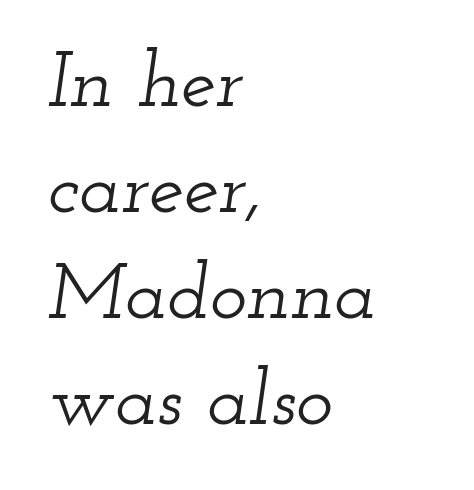
Q: Is the text italic (slanted)? A: Yes, it leans right by about 12 degrees.
Q: Is the typeface a serif or a sans-serif typeface? A: Serif.
Q: Is the text underlined? A: No.
Q: How is the paragraph aligned? A: Left-aligned.
Q: Is the spacing between letters normal or unusually wide? A: Normal.
Q: Is the spacing between lines tight, normal or loose? A: Normal.
Q: Width (condensed, normal, or wide)? A: Wide.
Q: Stroke contrast? A: Low.
Q: x-height? A: Small.
Q: Monospaced? A: No.
